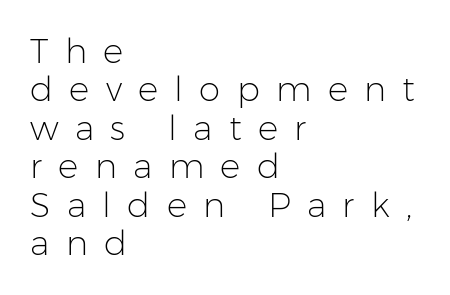
Q: Is the text bold? A: No.
Q: Is the text italic (slanted)? A: No, it is upright.
Q: Is the typeface a serif or a sans-serif typeface? A: Sans-serif.
Q: Is the text underlined? A: No.
Q: How is the paragraph aligned? A: Left-aligned.
Q: Is the spacing between letters normal or unusually wide? A: Unusually wide.
Q: Is the spacing between lines tight, normal or loose? A: Tight.
Q: Width (condensed, normal, or wide)? A: Normal.
Q: Stroke contrast? A: Low.
Q: x-height? A: Medium.
Q: Monospaced? A: No.
